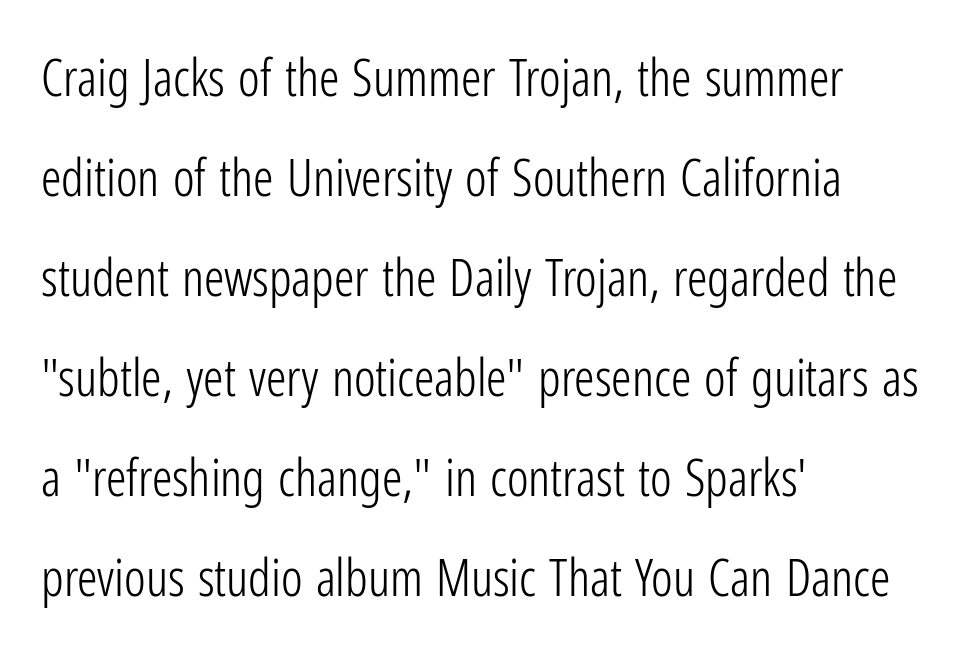
The image shows 51 px light, condensed sans-serif type, upright; set left-aligned, loose line spacing (1.96x), normal letter spacing, not underlined; low stroke contrast and a medium x-height.
